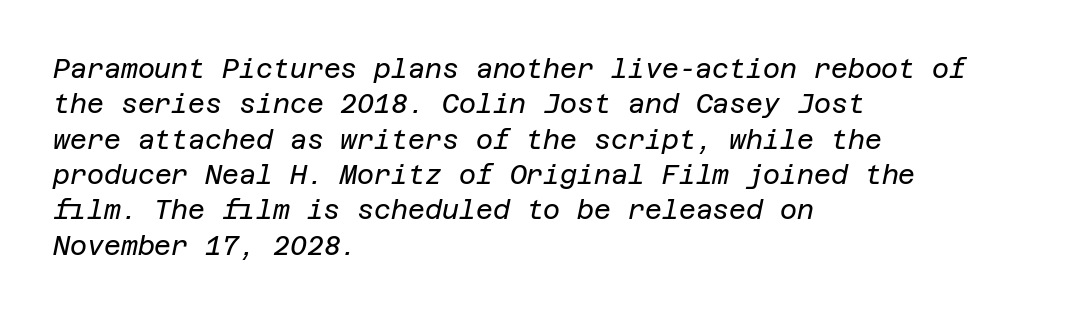
{"italic": "yes", "lean": "right", "slant_degrees": 12, "bold": "no", "underline": "no", "align": "left", "line_spacing": "normal", "line_spacing_ratio": 1.36, "letter_spacing": "normal", "letter_spacing_em": 0.0, "glyph_px": 26}
